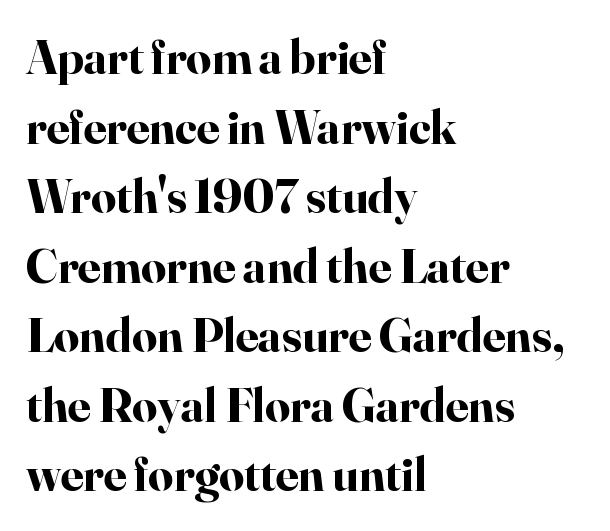
In terms of posture, this sample is upright. The passage shown is typed in a proportional face where columns would drift. Line starts are locked; line ends wander. I'd call this a serif setting — the letters wear small feet. Decoration check: the copy has no underline. The leading is moderate, giving the passage an even texture.
